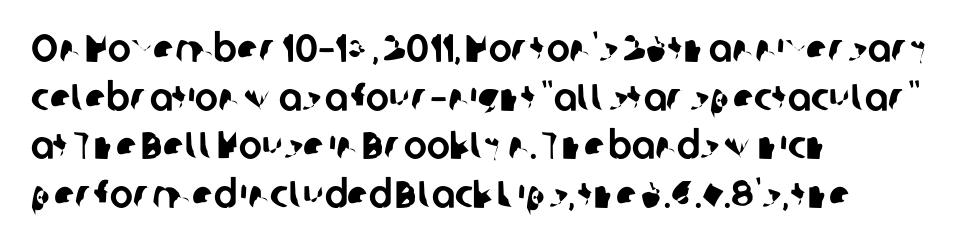
The image shows 39 px sans-serif type; set left-aligned, normal line spacing (1.25x), normal letter spacing, not underlined; low stroke contrast and a medium x-height.
